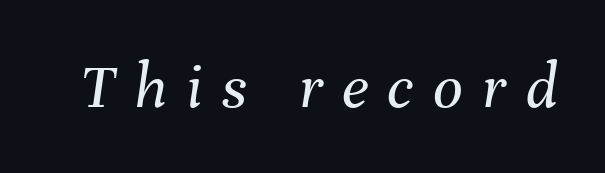
Q: Is the text bold? A: No.
Q: Is the text italic (slanted)? A: Yes, it leans right by about 8 degrees.
Q: Is the text underlined? A: No.
Q: Is the spacing between letters normal or unusually wide? A: Unusually wide.
Q: Width (condensed, normal, or wide)? A: Normal.
Q: Stroke contrast? A: Medium.
Q: x-height? A: Medium.
Q: Monospaced? A: No.
